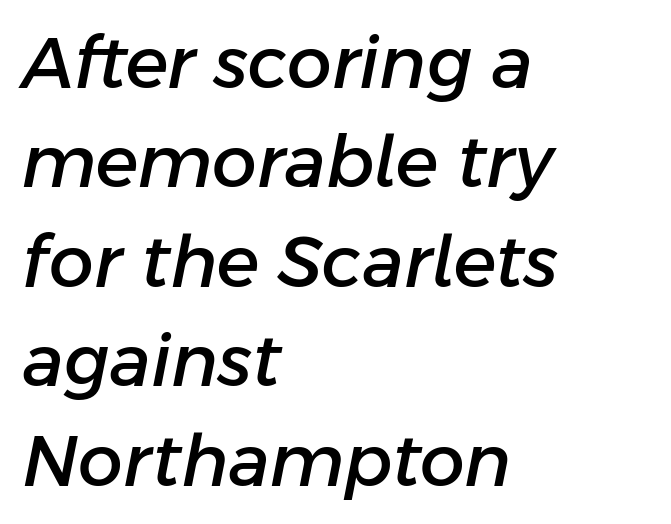
The image shows 71 px text type, italic (leaning right); set left-aligned, normal line spacing (1.4x), normal letter spacing, not underlined; low stroke contrast and a medium x-height.
